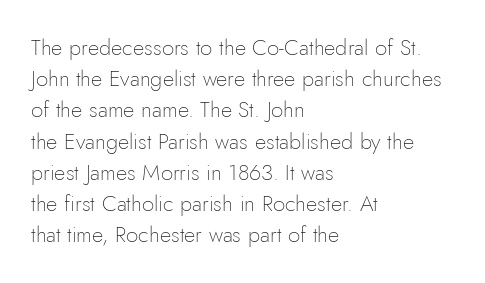
{"italic": "no", "bold": "no", "underline": "no", "align": "left", "line_spacing": "normal", "line_spacing_ratio": 1.42, "letter_spacing": "normal", "letter_spacing_em": 0.0, "glyph_px": 22}
